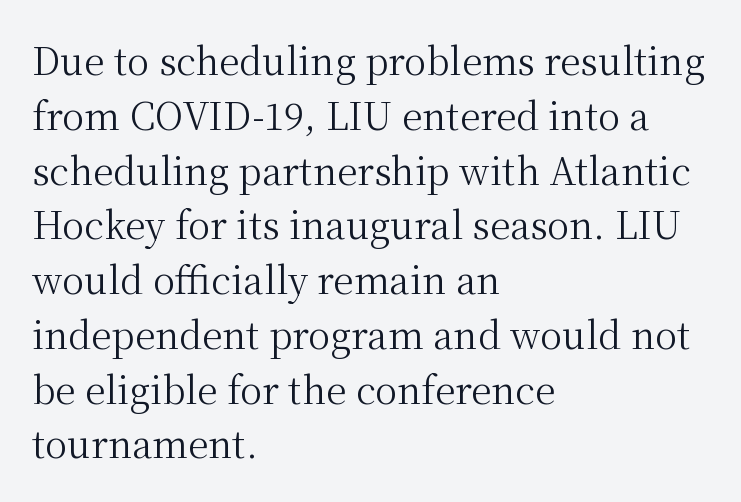
Q: Is the text bold? A: No.
Q: Is the text italic (slanted)? A: No, it is upright.
Q: Is the typeface a serif or a sans-serif typeface? A: Serif.
Q: Is the text underlined? A: No.
Q: How is the paragraph aligned? A: Left-aligned.
Q: Is the spacing between letters normal or unusually wide? A: Normal.
Q: Is the spacing between lines tight, normal or loose? A: Normal.
Q: Width (condensed, normal, or wide)? A: Normal.
Q: Stroke contrast? A: Medium.
Q: x-height? A: Medium.
Q: Monospaced? A: No.
